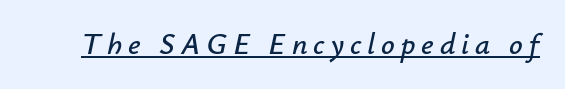
{"italic": "yes", "lean": "right", "slant_degrees": 12, "width": "normal", "stroke_contrast": "low", "x_height": "small", "monospaced": "no", "underline": "yes", "letter_spacing": "wide", "letter_spacing_em": 0.2, "glyph_px": 30}
